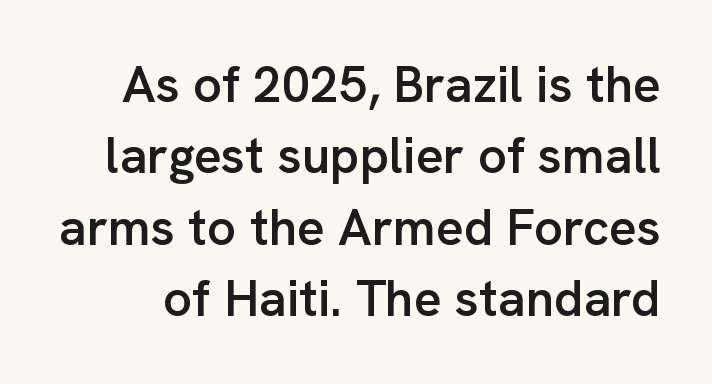
A roman cut, with each character standing at attention. Is this a fixed-width face? No — the glyphs have proportional, varying widths. The passage shown is typeset with a sans-serif family. Semibold letterforms, between regular and bold.
